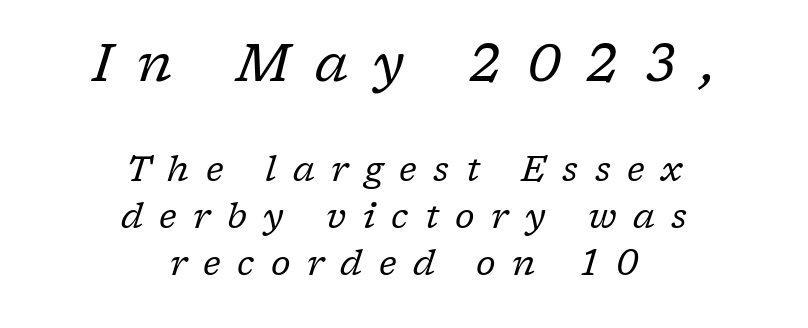
The image shows 53 px regular-weight serif type, italic (leaning right); set centered, normal line spacing (1.34x), unusually wide letter spacing (+0.47 em), not underlined; the first (top) block is 1.51x larger; low stroke contrast and a medium x-height.
